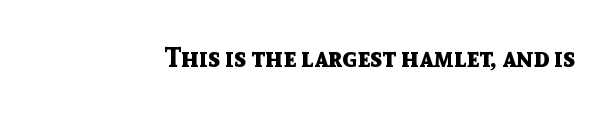
The image shows 27 px bold type, upright; set normal letter spacing, not underlined.
